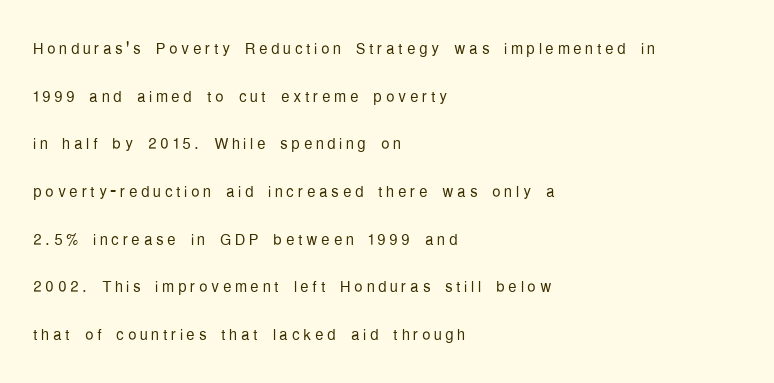
The image shows 21 px text type, upright; set left-aligned, loose line spacing (2.27x), not underlined.
